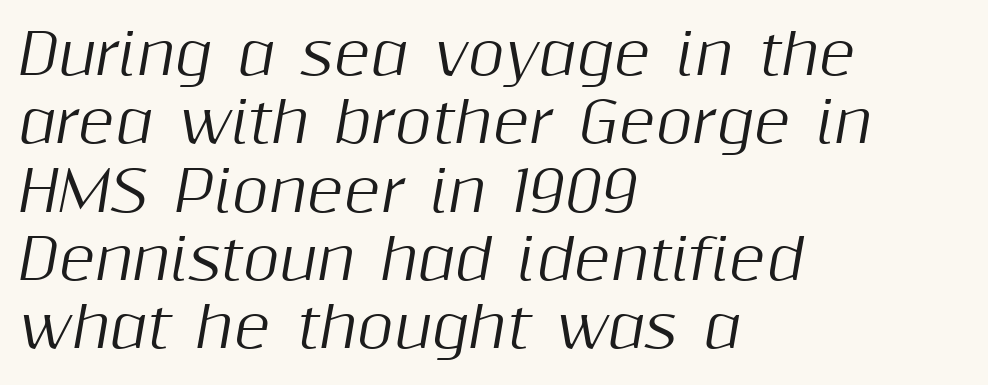
The image shows 56 px text type, italic (leaning right); set left-aligned, line spacing 1.22x, normal letter spacing, not underlined; medium stroke contrast and a medium x-height.
